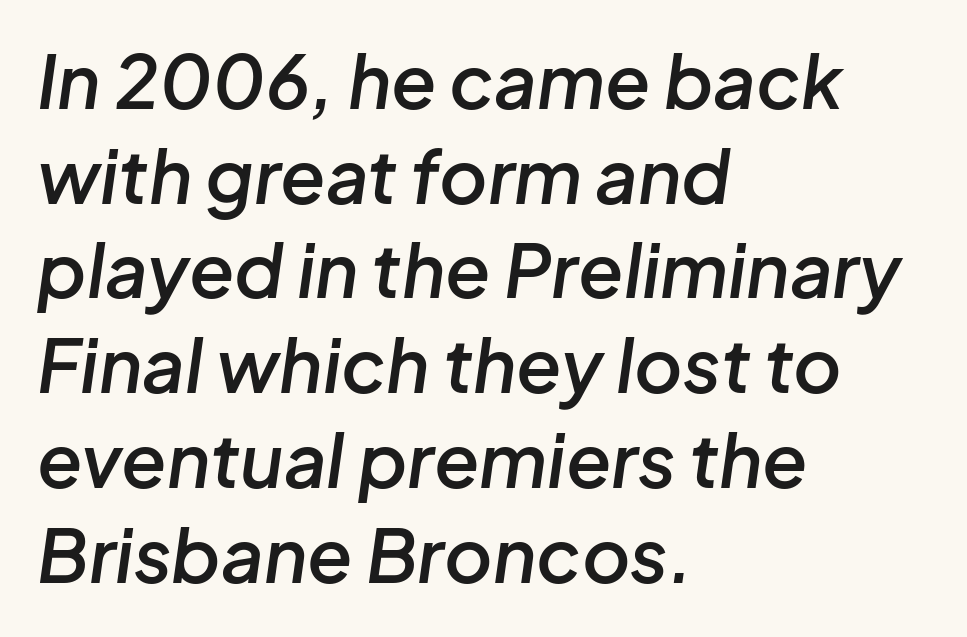
Q: Is the text bold? A: Semi-bold.
Q: Is the text italic (slanted)? A: Yes, it leans right by about 8 degrees.
Q: Is the text underlined? A: No.
Q: How is the paragraph aligned? A: Left-aligned.
Q: Is the spacing between letters normal or unusually wide? A: Normal.
Q: Is the spacing between lines tight, normal or loose? A: Normal.
Q: Width (condensed, normal, or wide)? A: Normal.
Q: Stroke contrast? A: Low.
Q: x-height? A: Medium.
Q: Monospaced? A: No.
